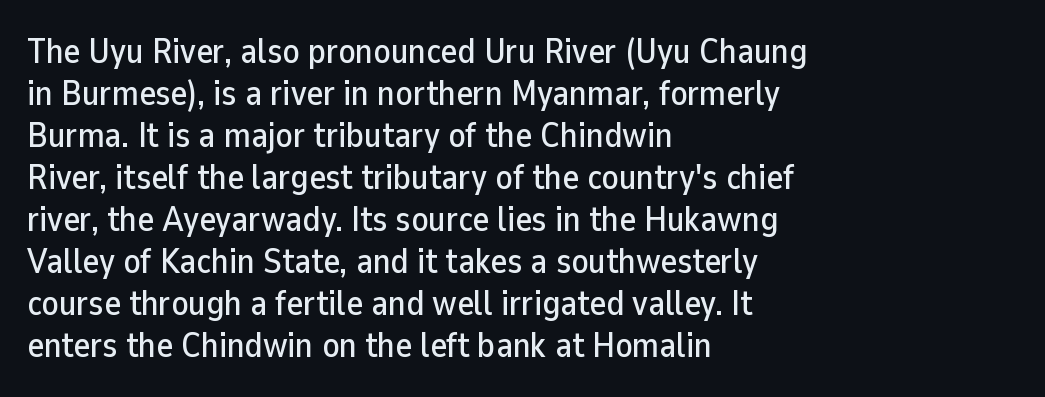
Q: Is the text italic (slanted)? A: No, it is upright.
Q: Is the typeface a serif or a sans-serif typeface? A: Sans-serif.
Q: Is the text underlined? A: No.
Q: How is the paragraph aligned? A: Left-aligned.
Q: Is the spacing between letters normal or unusually wide? A: Normal.
Q: Width (condensed, normal, or wide)? A: Normal.
Q: Stroke contrast? A: Low.
Q: x-height? A: Medium.
Q: Monospaced? A: No.
